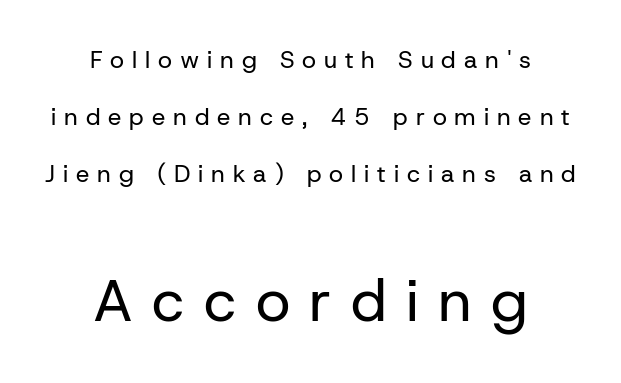
{"serif": "no", "italic": "no", "bold": "no", "weight": "regular", "width": "normal", "stroke_contrast": "low", "x_height": "medium", "monospaced": "no", "underline": "no", "align": "center", "line_spacing": "loose", "line_spacing_ratio": 2.37, "letter_spacing": "wide", "letter_spacing_em": 0.33, "larger_block": "second", "size_ratio": 2.46, "glyph_px": 59}
